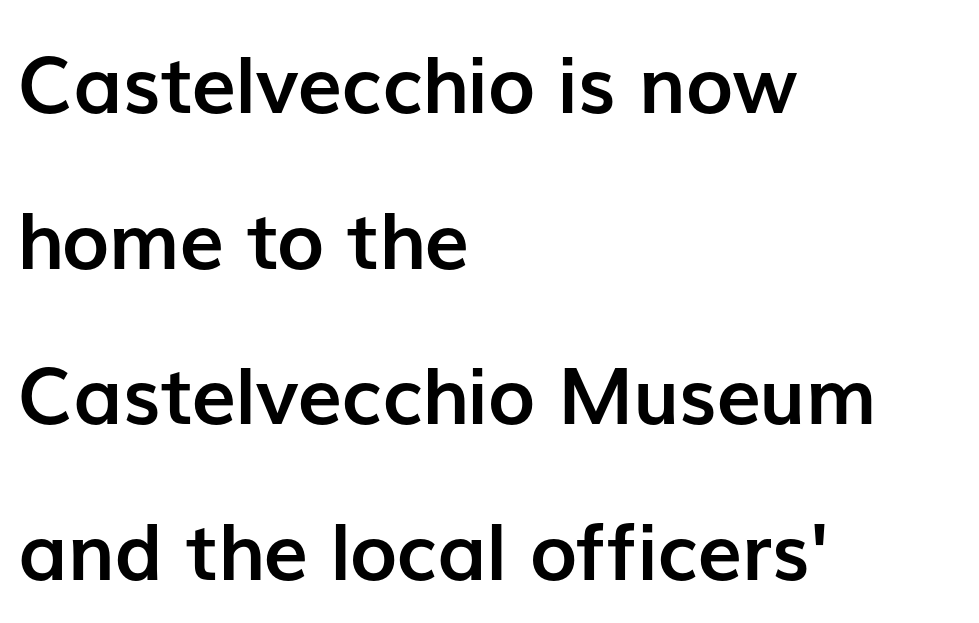
Q: Is the text bold? A: Yes.
Q: Is the text italic (slanted)? A: No, it is upright.
Q: Is the typeface a serif or a sans-serif typeface? A: Sans-serif.
Q: Is the text underlined? A: No.
Q: How is the paragraph aligned? A: Left-aligned.
Q: Is the spacing between letters normal or unusually wide? A: Normal.
Q: Is the spacing between lines tight, normal or loose? A: Loose.
Q: Width (condensed, normal, or wide)? A: Normal.
Q: Stroke contrast? A: Low.
Q: x-height? A: Medium.
Q: Monospaced? A: No.
